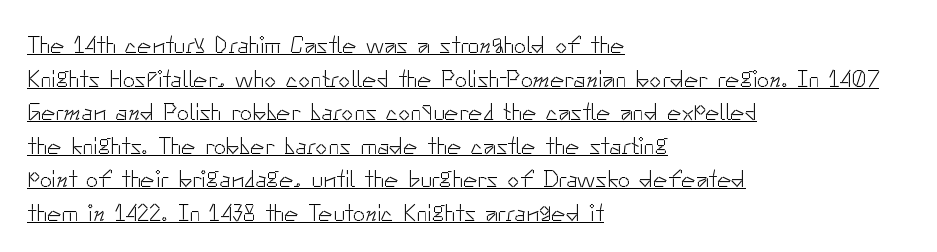
The type is set solid horizontally, with unmodified tracking. All the whitespace from short lines collects on the right. What's the leading like? Ordinary, nothing unusual. Each line of the rendering has a horizontal stroke beneath the glyphs. Is the stroke heavy? The answer is a plain regular-or-lighter. Italic: no, the glyphs are upright roman.
